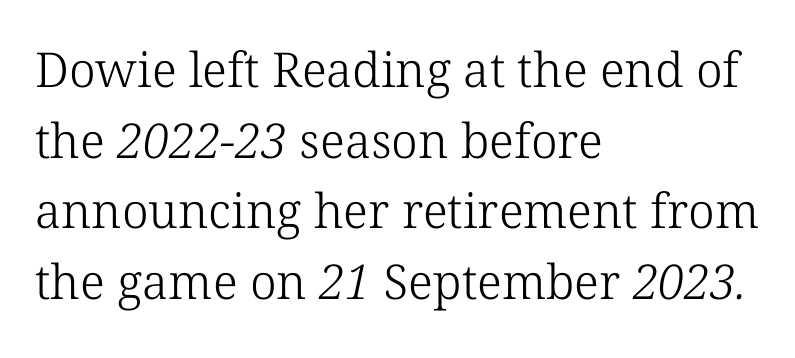
Q: Is the text bold? A: No.
Q: Is the typeface a serif or a sans-serif typeface? A: Serif.
Q: Is the text underlined? A: No.
Q: How is the paragraph aligned? A: Left-aligned.
Q: Is the spacing between letters normal or unusually wide? A: Normal.
Q: Is the spacing between lines tight, normal or loose? A: Normal.
Q: Width (condensed, normal, or wide)? A: Normal.
Q: Stroke contrast? A: Low.
Q: x-height? A: Medium.
Q: Monospaced? A: No.
